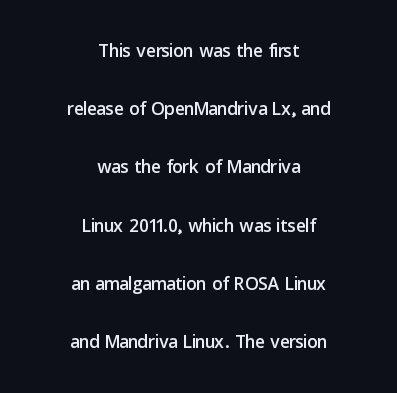
{"italic": "no", "underline": "no", "align": "center", "line_spacing": "loose", "line_spacing_ratio": 2.24, "letter_spacing": "normal", "letter_spacing_em": 0.0, "glyph_px": 26}
